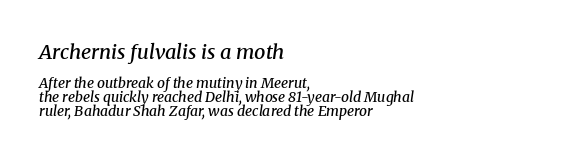
Honestly, the rows look squashed on top of each other. The baseline area is clear. Does extra space separate the letters? No, they use regular spacing. These lines carry some extra weight — a demibold, not a full bold.
